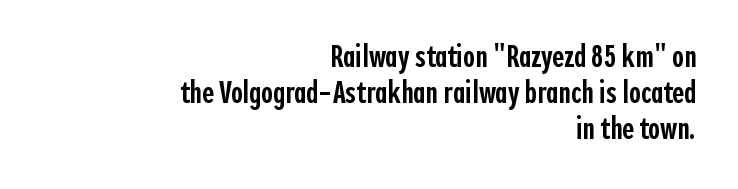
The image shows 32 px semibold, condensed sans-serif type, upright; set right-aligned, tight line spacing (1.12x), normal letter spacing, not underlined; a medium x-height.
